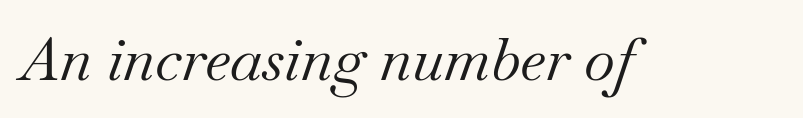
Underline: absent. The text was rendered using a seriffed face with decorative stroke endings. Character widths vary here, with narrow letters taking less room than wide ones. Default kerning and tracking; the words read as compact shapes.
